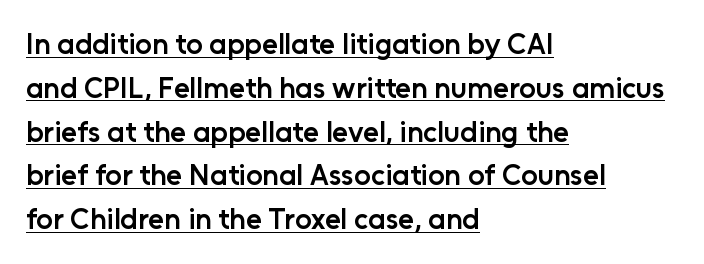
The image shows 29 px semibold sans-serif type, upright; set left-aligned, normal line spacing (1.51x), normal letter spacing, underlined; low stroke contrast and a medium x-height.
